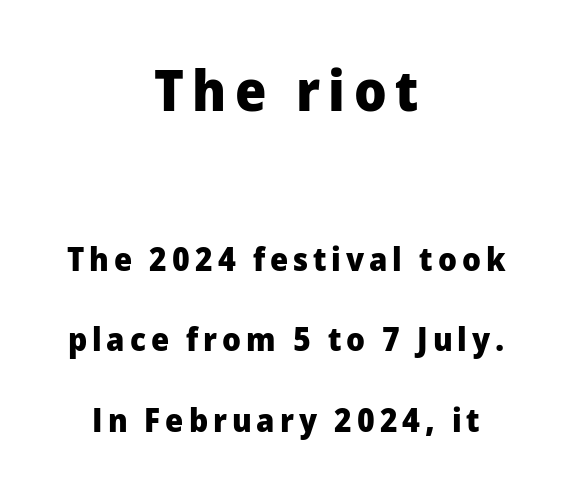
Varying glyph widths throughout — classic text-font behaviour. The paragraph shown floats in the horizontal middle. This is roman type, the default non-slanted kind. Nobody drew a line under any word here. Character size in the leading block exceeds that of the trailing block.
